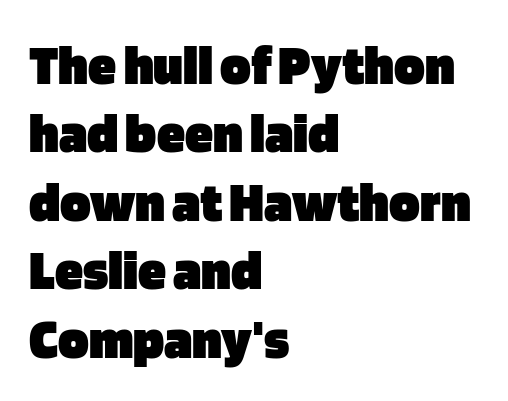
Q: Is the text bold? A: Yes.
Q: Is the text italic (slanted)? A: No, it is upright.
Q: Is the typeface a serif or a sans-serif typeface? A: Sans-serif.
Q: Is the text underlined? A: No.
Q: How is the paragraph aligned? A: Left-aligned.
Q: Is the spacing between letters normal or unusually wide? A: Normal.
Q: Width (condensed, normal, or wide)? A: Normal.
Q: Stroke contrast? A: Low.
Q: x-height? A: Large.
Q: Monospaced? A: No.
